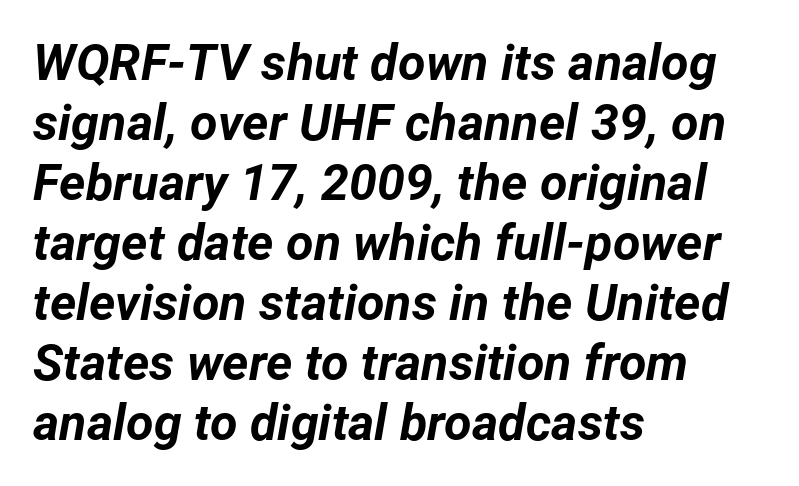
{"italic": "yes", "lean": "right", "slant_degrees": 12, "bold": "yes", "weight": "bold", "width": "normal", "stroke_contrast": "low", "x_height": "medium", "monospaced": "no", "underline": "no", "align": "left", "line_spacing_ratio": 1.2, "letter_spacing": "normal", "letter_spacing_em": 0.0, "glyph_px": 50}
